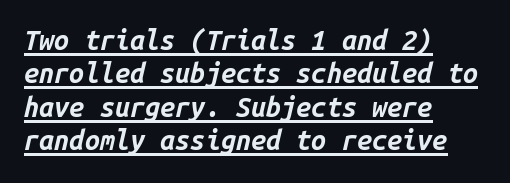
The text carries the slant typical of an italic or oblique font. The passage shown has conventional tracking throughout. Looks like someone drew a line under every word here. Which margin do the lines hug? The left one — the right edge is uneven.
